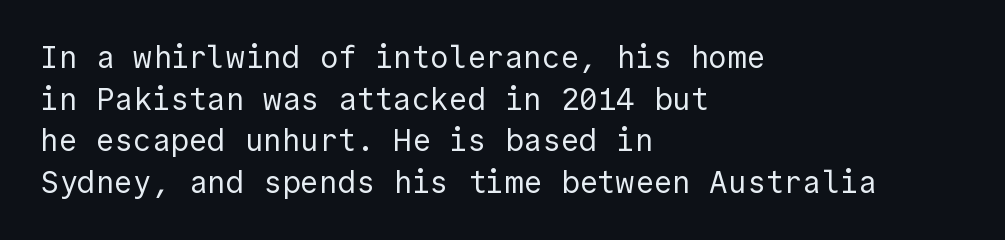
{"serif": "no", "italic": "no", "bold": "no", "weight": "regular", "width": "normal", "x_height": "medium", "underline": "no", "align": "left", "line_spacing": "normal", "line_spacing_ratio": 1.34, "letter_spacing": "normal", "letter_spacing_em": 0.0, "glyph_px": 31}
